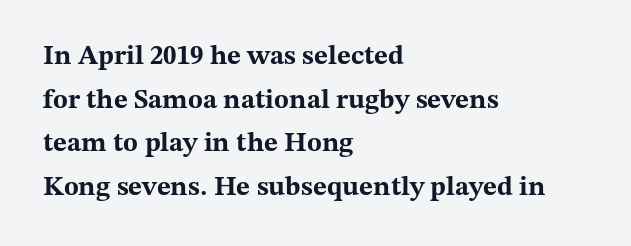
The image shows 27 px bold type, upright; set left-aligned, normal line spacing (1.62x), normal letter spacing, not underlined.
